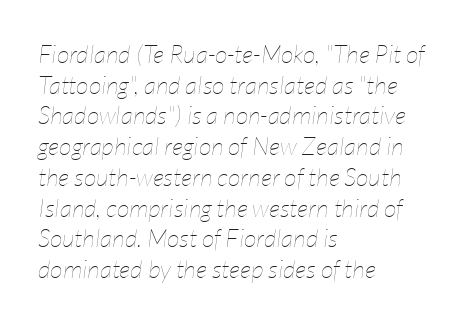
{"italic": "yes", "lean": "right", "slant_degrees": 7, "bold": "no", "underline": "no", "align": "left", "line_spacing_ratio": 1.23, "letter_spacing": "normal", "letter_spacing_em": 0.0, "glyph_px": 25}
